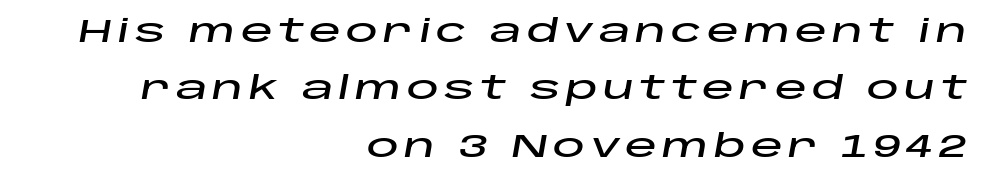
Q: Is the text italic (slanted)? A: Yes, it leans right by about 10 degrees.
Q: Is the text underlined? A: No.
Q: How is the paragraph aligned? A: Right-aligned.
Q: Width (condensed, normal, or wide)? A: Wide.
Q: Stroke contrast? A: Low.
Q: x-height? A: Large.
Q: Monospaced? A: No.
